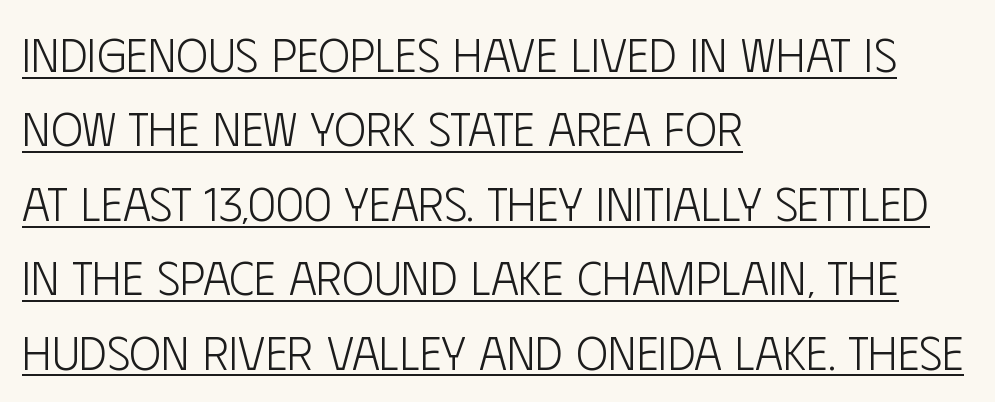
{"serif": "no", "italic": "no", "bold": "no", "weight": "light", "width": "condensed", "stroke_contrast": "low", "x_height": "large", "monospaced": "no", "underline": "yes", "align": "left", "line_spacing": "normal", "line_spacing_ratio": 1.55, "letter_spacing": "normal", "letter_spacing_em": 0.0, "glyph_px": 48}
